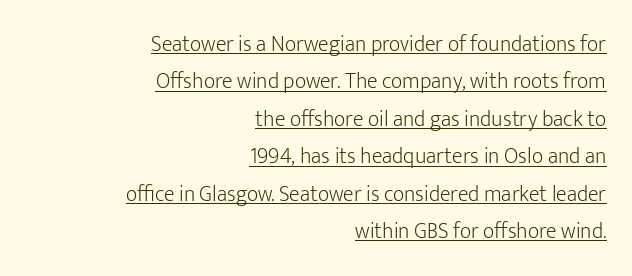
Q: Is the text bold? A: No.
Q: Is the text italic (slanted)? A: No, it is upright.
Q: Is the text underlined? A: Yes.
Q: How is the paragraph aligned? A: Right-aligned.
Q: Is the spacing between letters normal or unusually wide? A: Normal.
Q: Is the spacing between lines tight, normal or loose? A: Normal.
